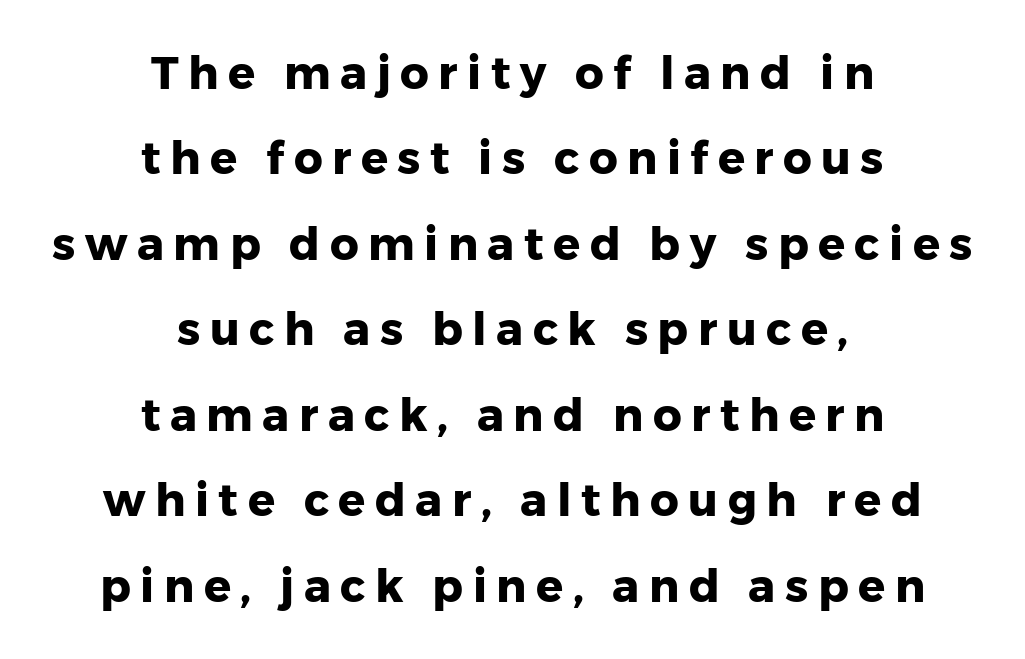
The glyphs are unaccompanied by any horizontal stroke below them. One-word summary of the alignment: center. The typesetting leans heavy: a genuine bold. The passage shown is typed in a proportional face where columns would drift. Characters follow at a spacing far wider than the type designer built in. Grotesque or geometric, the face here clearly has no serifs.
